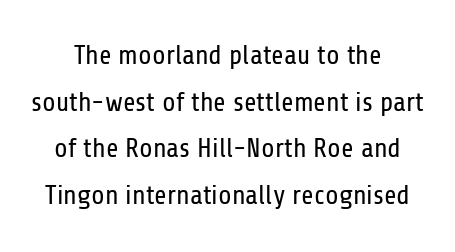
Stroke mass is kept to a normal reading level or below. Every stem runs plumb, perpendicular to the baseline. Inter-character spacing is left at the font's built-in metrics. The baseline area is clear.
